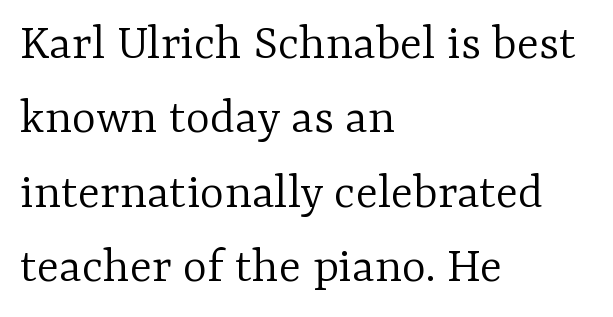
Q: Is the text bold? A: No.
Q: Is the text italic (slanted)? A: No, it is upright.
Q: Is the typeface a serif or a sans-serif typeface? A: Serif.
Q: Is the text underlined? A: No.
Q: How is the paragraph aligned? A: Left-aligned.
Q: Is the spacing between letters normal or unusually wide? A: Normal.
Q: Is the spacing between lines tight, normal or loose? A: Normal.
Q: Width (condensed, normal, or wide)? A: Normal.
Q: Stroke contrast? A: Low.
Q: x-height? A: Medium.
Q: Monospaced? A: No.
